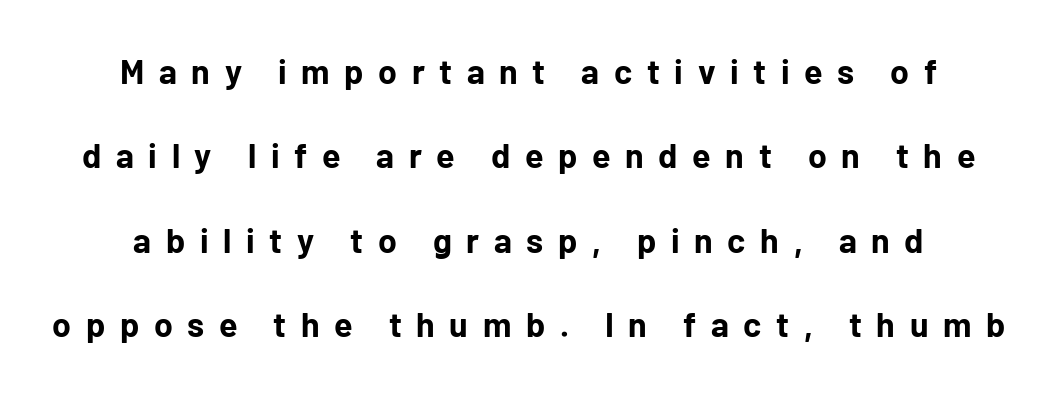
Q: Is the text bold? A: Yes.
Q: Is the text italic (slanted)? A: No, it is upright.
Q: Is the typeface a serif or a sans-serif typeface? A: Sans-serif.
Q: Is the text underlined? A: No.
Q: Is the spacing between letters normal or unusually wide? A: Unusually wide.
Q: Is the spacing between lines tight, normal or loose? A: Loose.
Q: Width (condensed, normal, or wide)? A: Normal.
Q: Stroke contrast? A: Low.
Q: x-height? A: Medium.
Q: Monospaced? A: No.
